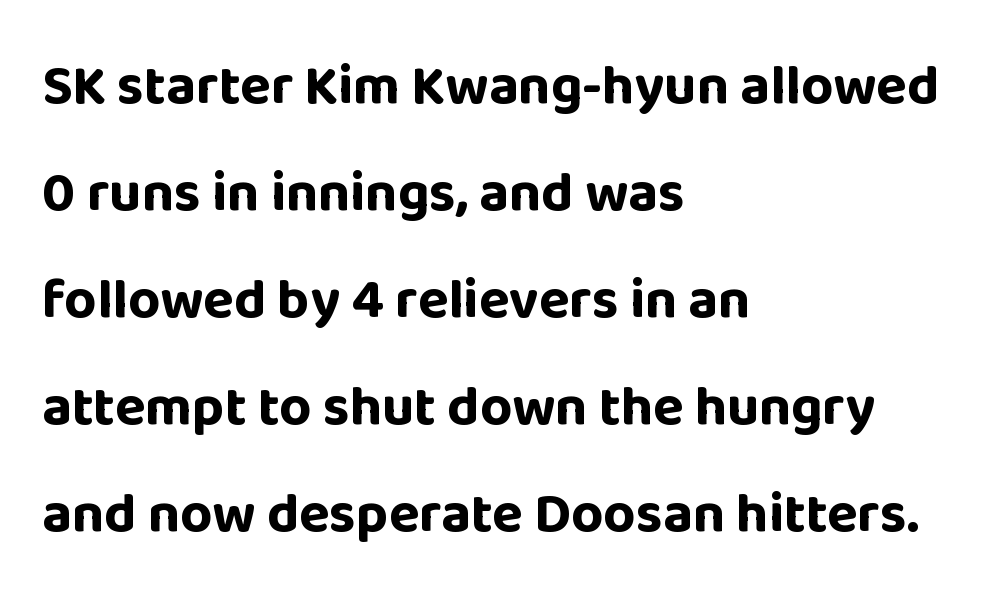
Q: Is the text bold? A: Yes.
Q: Is the text italic (slanted)? A: No, it is upright.
Q: Is the typeface a serif or a sans-serif typeface? A: Sans-serif.
Q: Is the text underlined? A: No.
Q: How is the paragraph aligned? A: Left-aligned.
Q: Is the spacing between letters normal or unusually wide? A: Normal.
Q: Is the spacing between lines tight, normal or loose? A: Loose.
Q: Width (condensed, normal, or wide)? A: Normal.
Q: Stroke contrast? A: Low.
Q: x-height? A: Large.
Q: Monospaced? A: No.
